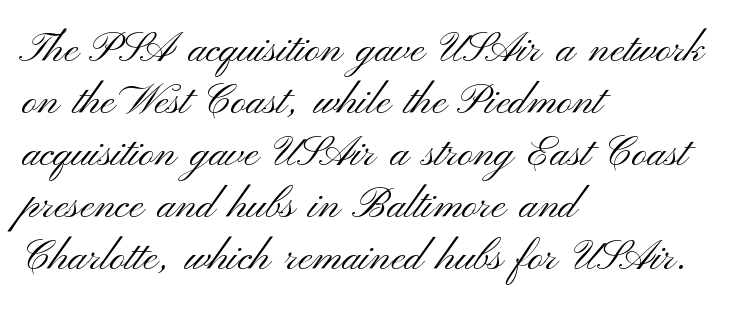
Q: Is the text bold? A: No.
Q: Is the text italic (slanted)? A: Yes.
Q: Is the typeface a serif or a sans-serif typeface? A: Sans-serif.
Q: Is the text underlined? A: No.
Q: How is the paragraph aligned? A: Left-aligned.
Q: Is the spacing between letters normal or unusually wide? A: Normal.
Q: Width (condensed, normal, or wide)? A: Wide.
Q: Stroke contrast? A: Medium.
Q: x-height? A: Small.
Q: Monospaced? A: No.
